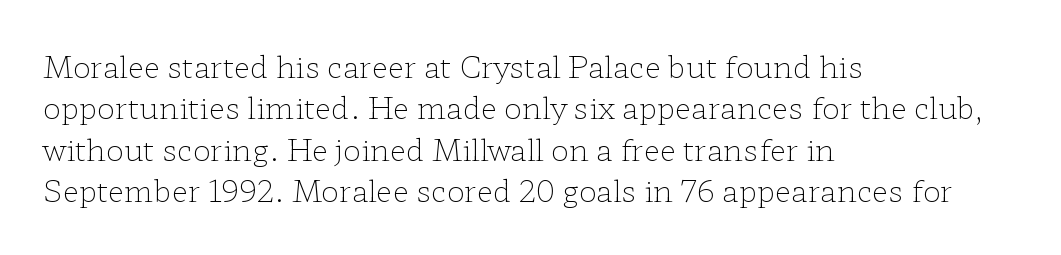
The image shows 30 px light, wide serif type, upright; set left-aligned, normal line spacing (1.38x), normal letter spacing, not underlined; low stroke contrast and a medium x-height.
